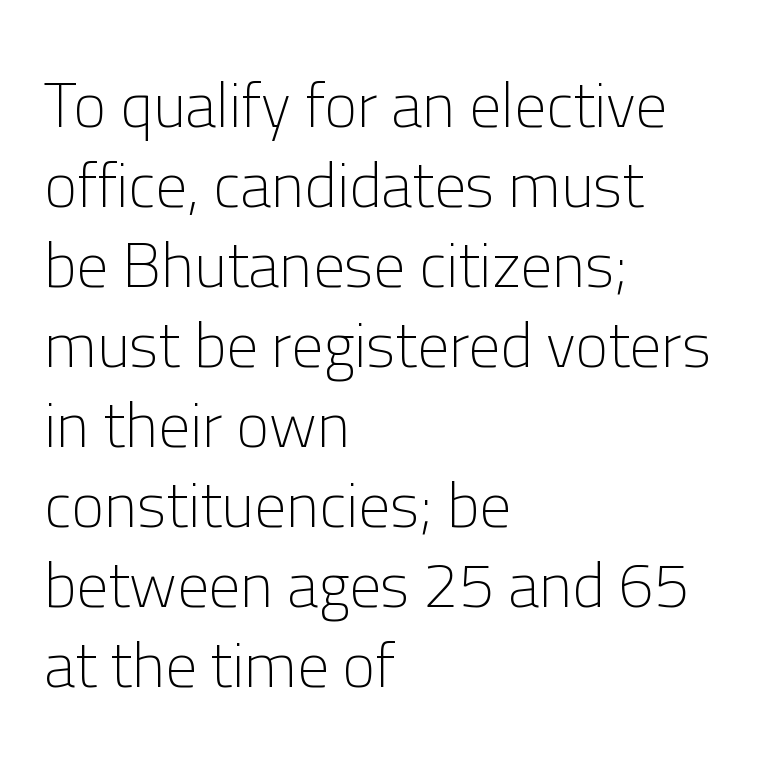
{"serif": "no", "italic": "no", "bold": "no", "weight": "light", "width": "normal", "stroke_contrast": "low", "x_height": "medium", "monospaced": "no", "underline": "no", "align": "left", "line_spacing": "normal", "line_spacing_ratio": 1.27, "letter_spacing": "normal", "letter_spacing_em": 0.0, "glyph_px": 63}
